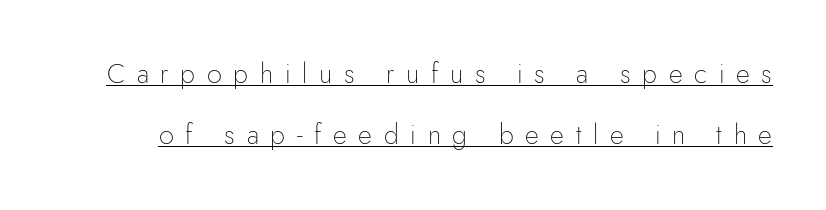
{"italic": "no", "bold": "no", "underline": "yes", "line_spacing": "loose", "line_spacing_ratio": 2.26, "letter_spacing": "wide", "letter_spacing_em": 0.43, "glyph_px": 27}
